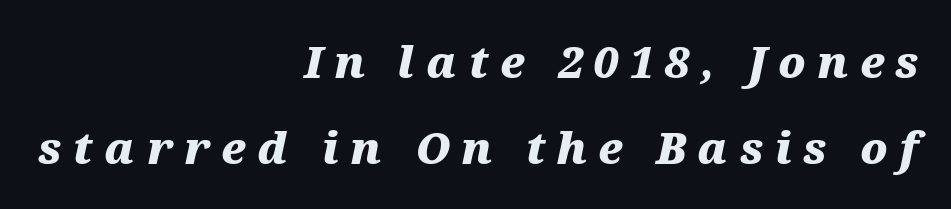
Which margin do the lines hug? The right one — the left edge is uneven. The space directly below the letters is spotless. The rendering inserts visible extra space after every character. The designer dialed line spacing up above the default.
